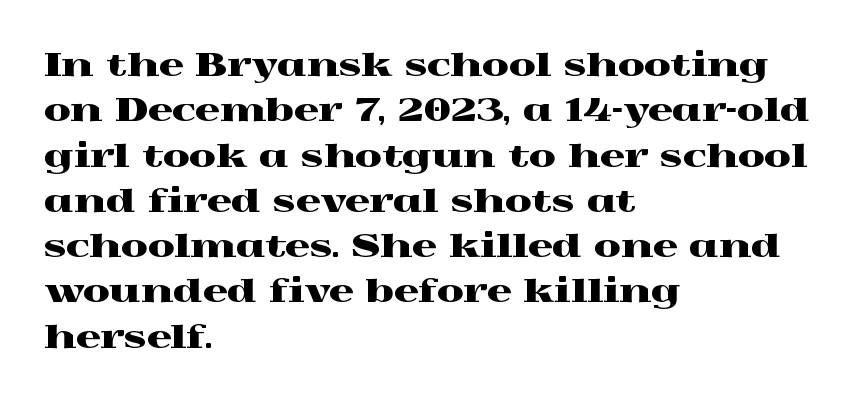
Q: Is the text italic (slanted)? A: No, it is upright.
Q: Is the typeface a serif or a sans-serif typeface? A: Serif.
Q: Is the text underlined? A: No.
Q: How is the paragraph aligned? A: Left-aligned.
Q: Is the spacing between letters normal or unusually wide? A: Normal.
Q: Is the spacing between lines tight, normal or loose? A: Normal.
Q: Width (condensed, normal, or wide)? A: Wide.
Q: x-height? A: Medium.
Q: Monospaced? A: No.
